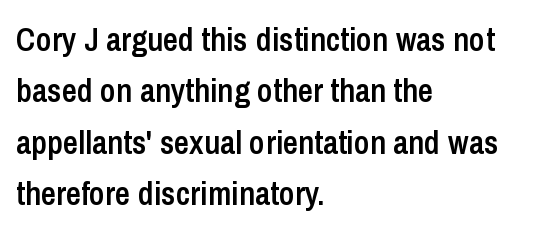
The strip under each line holds only bare page. Check where the strokes stop: nothing finishes them off — pure sans. The horizontal fit of the characters is conventional and even. If you drew a line through each stem, it would be perfectly vertical. A typesetter would call this proportional, since set widths differ per character.
